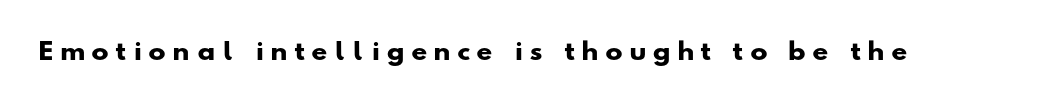
Q: Is the text bold? A: Yes.
Q: Is the text underlined? A: No.
Q: Is the spacing between letters normal or unusually wide? A: Unusually wide.
